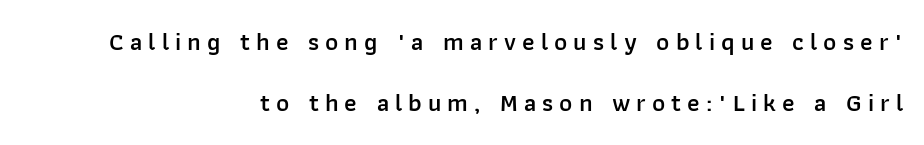
Stems and bowls a touch heavier than normal — semibold. Where is the straight margin? On the right. Ascenders rise straight up at ninety degrees. The baseline area is clear. One glance says open: line gaps are wider than usual. Tracking here is generous; glyphs stand well apart from one another.
